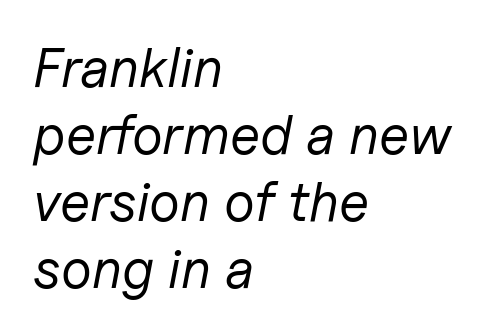
The image shows 55 px regular-weight type, italic (leaning right); set left-aligned, line spacing 1.22x, normal letter spacing, not underlined; low stroke contrast and a medium x-height.
